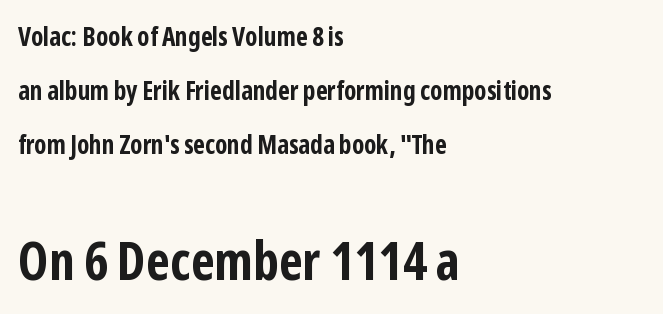
Compared with a centered layout, this one pins lines to the left instead. Horizontal bands of white between lines are thick stripes. Letter spacing: default. The second block has been scaled up relative to the first. This rendering features lettering with no underline.
